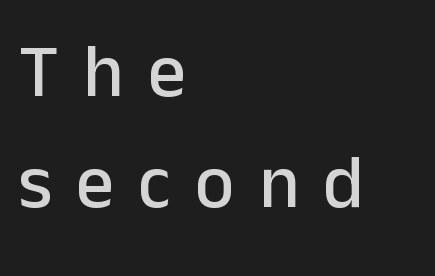
{"serif": "no", "italic": "no", "width": "normal", "stroke_contrast": "low", "x_height": "medium", "monospaced": "no", "underline": "no", "align": "left", "line_spacing": "normal", "line_spacing_ratio": 1.48, "letter_spacing": "wide", "letter_spacing_em": 0.32, "glyph_px": 75}
